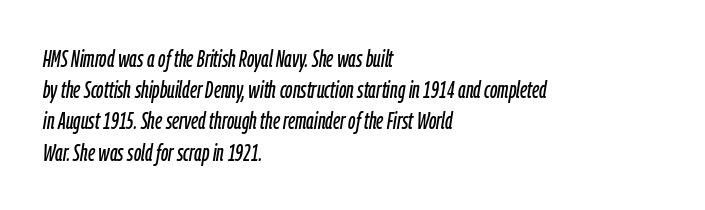
The designer left line spacing at the default. The text block is weighted toward the left margin, trailing off unevenly rightward. Is the letter spacing exaggerated? No — it looks like the ordinary default. These lines were composed using italics.
